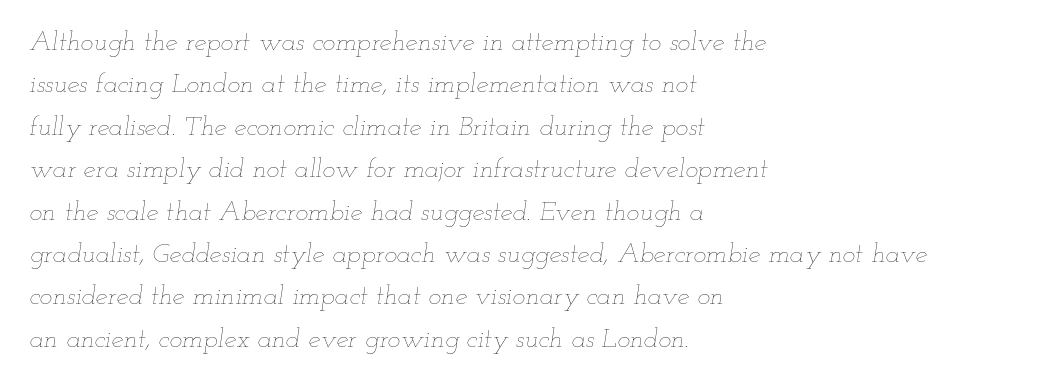
This sample uses an oblique cut, with every glyph tilted off the vertical. Honestly, the letter spacing is just normal — you wouldn't notice it. Leading matches the norm, producing a regular column. Lines of text with bare space underneath.
